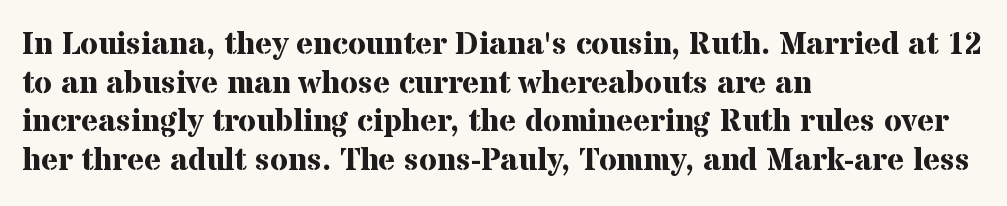
Q: Is the text bold? A: Yes.
Q: Is the text italic (slanted)? A: No, it is upright.
Q: Is the typeface a serif or a sans-serif typeface? A: Serif.
Q: Is the text underlined? A: No.
Q: How is the paragraph aligned? A: Left-aligned.
Q: Is the spacing between letters normal or unusually wide? A: Normal.
Q: Width (condensed, normal, or wide)? A: Normal.
Q: Stroke contrast? A: Medium.
Q: x-height? A: Medium.
Q: Monospaced? A: No.
